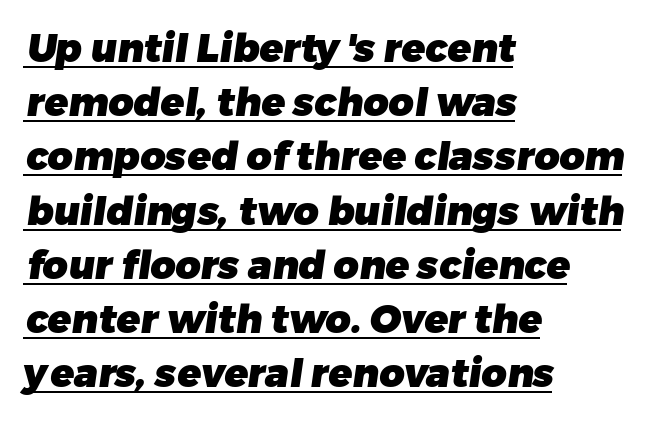
Q: Is the text bold? A: Yes.
Q: Is the typeface a serif or a sans-serif typeface? A: Sans-serif.
Q: Is the text underlined? A: Yes.
Q: How is the paragraph aligned? A: Left-aligned.
Q: Is the spacing between letters normal or unusually wide? A: Normal.
Q: Is the spacing between lines tight, normal or loose? A: Normal.
Q: Width (condensed, normal, or wide)? A: Normal.
Q: Stroke contrast? A: Low.
Q: x-height? A: Medium.
Q: Monospaced? A: No.
